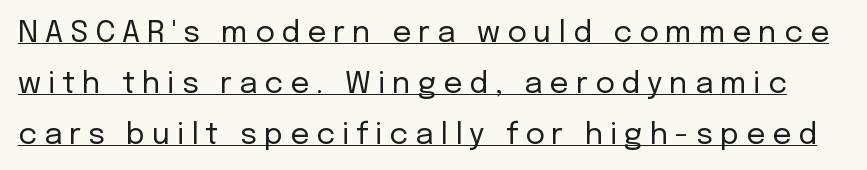
{"serif": "no", "italic": "no", "bold": "no", "weight": "regular", "width": "normal", "stroke_contrast": "low", "x_height": "medium", "monospaced": "no", "underline": "yes", "line_spacing": "normal", "line_spacing_ratio": 1.7, "letter_spacing": "wide", "letter_spacing_em": 0.23, "glyph_px": 30}
